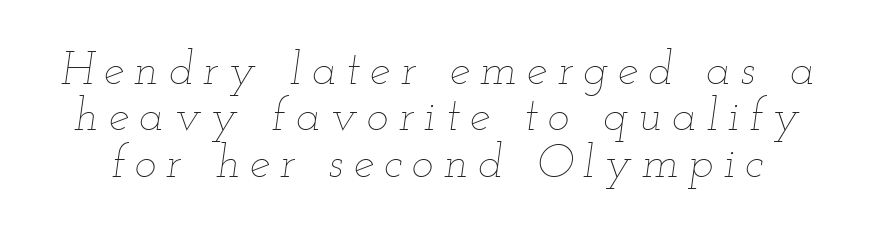
Q: Is the text bold? A: No.
Q: Is the text italic (slanted)? A: Yes, it leans right by about 12 degrees.
Q: Is the text underlined? A: No.
Q: Is the spacing between letters normal or unusually wide? A: Unusually wide.
Q: Is the spacing between lines tight, normal or loose? A: Tight.
Q: Width (condensed, normal, or wide)? A: Wide.
Q: Stroke contrast? A: Low.
Q: x-height? A: Small.
Q: Monospaced? A: No.
